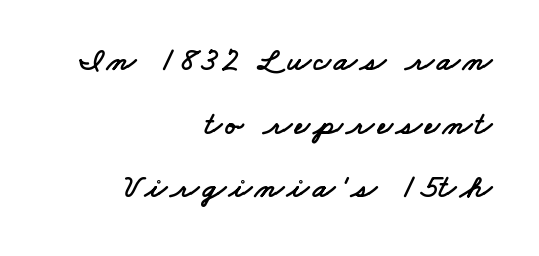
Descender tails drop into unmarked territory. Layout note: lines flush right. The glyphs in this specimen are sans serif. Note the varied advance widths — an 'i' is clearly narrower than an 'm'. If you measured baseline to baseline, you'd find a long distance.
